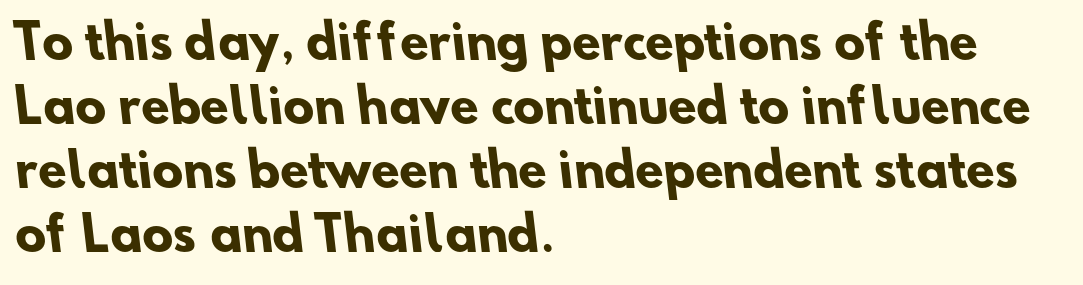
{"serif": "no", "bold": "yes", "weight": "heavy", "width": "normal", "stroke_contrast": "low", "x_height": "small", "monospaced": "no", "underline": "no", "align": "left", "line_spacing": "normal", "line_spacing_ratio": 1.39, "letter_spacing": "normal", "letter_spacing_em": 0.0, "glyph_px": 46}
